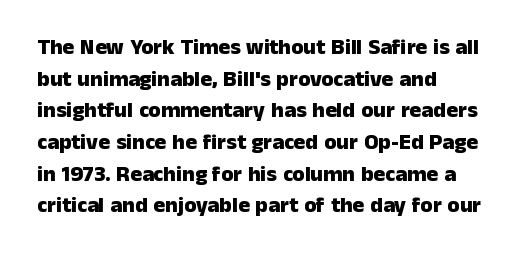
Beneath every word, the page is bare. Successive baselines arrive at the customary interval. It's the straight-up-and-down kind of type. Which margin do the lines hug? The left one — the right edge is uneven. Thick stems and heavy bowls — unmistakably bold.
